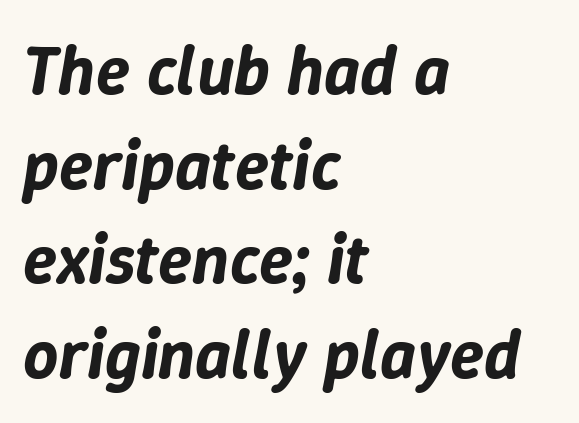
{"italic": "yes", "lean": "right", "slant_degrees": 9, "width": "normal", "stroke_contrast": "low", "x_height": "medium", "monospaced": "no", "underline": "no", "align": "left", "line_spacing": "normal", "line_spacing_ratio": 1.37, "letter_spacing": "normal", "letter_spacing_em": 0.0, "glyph_px": 69}
